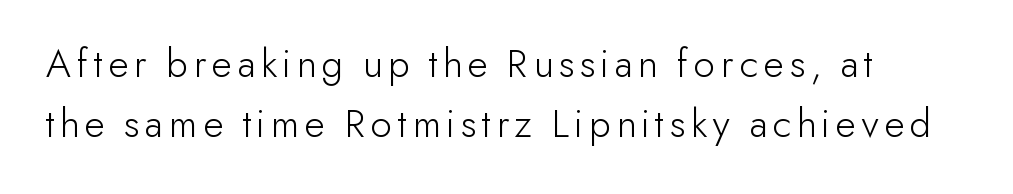
{"serif": "no", "italic": "no", "bold": "no", "weight": "light", "width": "normal", "stroke_contrast": "low", "x_height": "small", "monospaced": "no", "underline": "no", "align": "left", "line_spacing": "normal", "line_spacing_ratio": 1.43, "glyph_px": 42}
